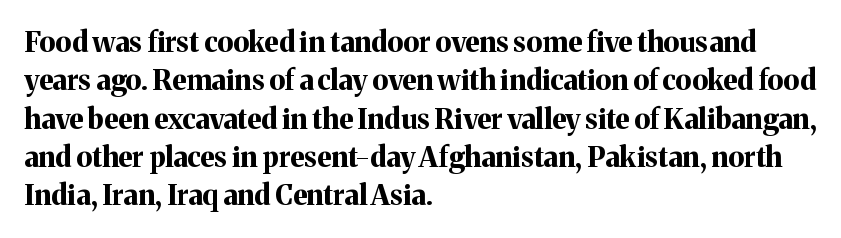
The image shows 28 px bold serif type, upright; set left-aligned, normal line spacing (1.37x), normal letter spacing, not underlined; medium stroke contrast and a medium x-height.
